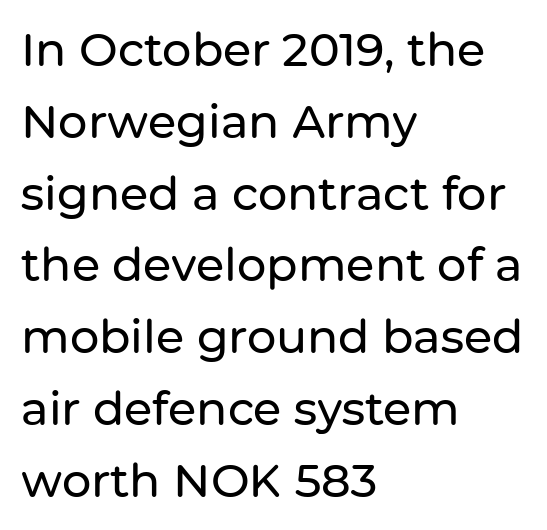
{"serif": "no", "italic": "no", "width": "normal", "stroke_contrast": "low", "x_height": "medium", "monospaced": "no", "underline": "no", "align": "left", "line_spacing": "normal", "line_spacing_ratio": 1.56, "letter_spacing": "normal", "letter_spacing_em": 0.0, "glyph_px": 46}
